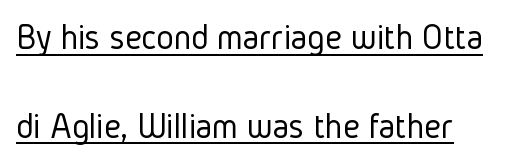
Q: Is the text bold? A: No.
Q: Is the text italic (slanted)? A: No, it is upright.
Q: Is the typeface a serif or a sans-serif typeface? A: Sans-serif.
Q: Is the text underlined? A: Yes.
Q: Is the spacing between letters normal or unusually wide? A: Normal.
Q: Is the spacing between lines tight, normal or loose? A: Loose.
Q: Width (condensed, normal, or wide)? A: Condensed.
Q: Stroke contrast? A: Low.
Q: x-height? A: Medium.
Q: Monospaced? A: No.
